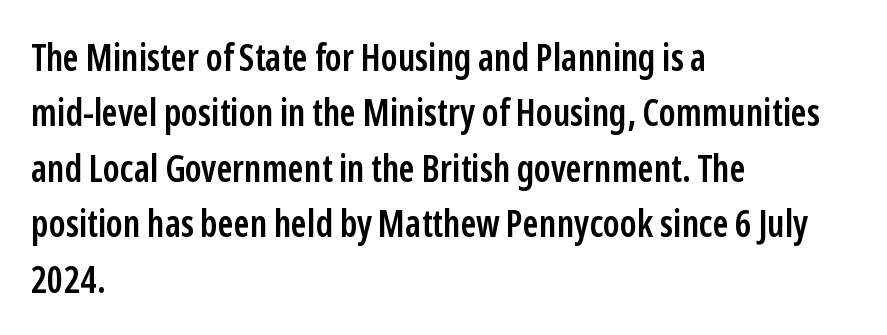
{"serif": "no", "italic": "no", "bold": "semi", "weight": "semibold", "width": "condensed", "stroke_contrast": "low", "x_height": "medium", "monospaced": "no", "underline": "no", "align": "left", "line_spacing": "normal", "line_spacing_ratio": 1.5, "letter_spacing": "normal", "letter_spacing_em": 0.0, "glyph_px": 37}
